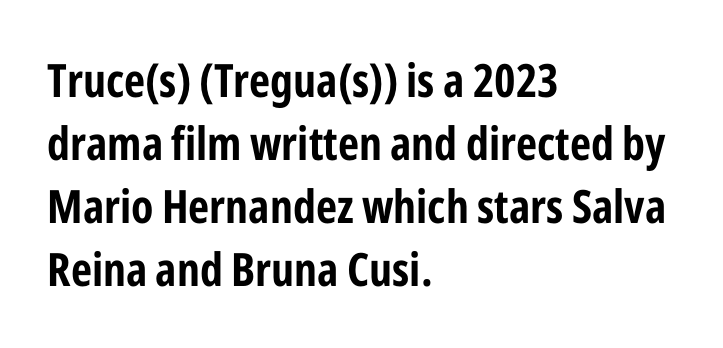
Q: Is the text bold? A: Yes.
Q: Is the text italic (slanted)? A: No, it is upright.
Q: Is the typeface a serif or a sans-serif typeface? A: Sans-serif.
Q: Is the text underlined? A: No.
Q: How is the paragraph aligned? A: Left-aligned.
Q: Is the spacing between letters normal or unusually wide? A: Normal.
Q: Is the spacing between lines tight, normal or loose? A: Normal.
Q: Width (condensed, normal, or wide)? A: Condensed.
Q: Stroke contrast? A: Low.
Q: x-height? A: Medium.
Q: Monospaced? A: No.
